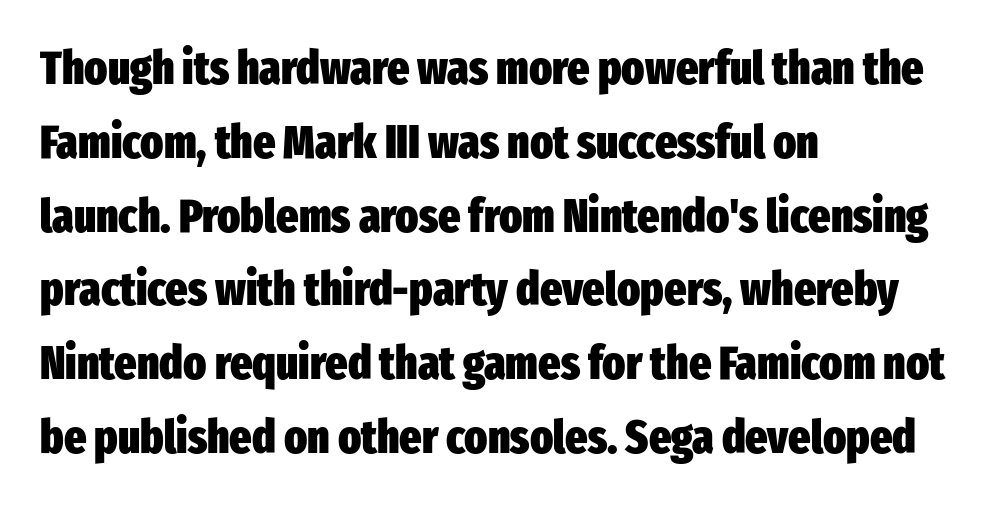
{"serif": "no", "italic": "no", "bold": "yes", "weight": "heavy", "width": "condensed", "stroke_contrast": "low", "x_height": "medium", "monospaced": "no", "underline": "no", "align": "left", "line_spacing": "normal", "line_spacing_ratio": 1.57, "letter_spacing": "normal", "letter_spacing_em": 0.0, "glyph_px": 47}
